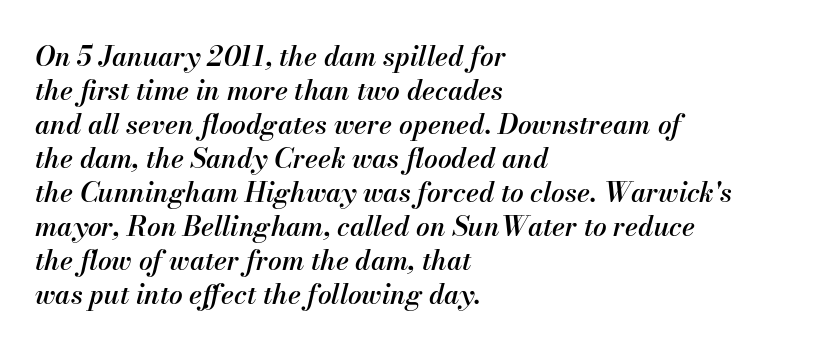
{"italic": "yes", "lean": "right", "slant_degrees": 13, "bold": "semi", "underline": "no", "align": "left", "line_spacing": "normal", "line_spacing_ratio": 1.26, "letter_spacing": "normal", "letter_spacing_em": 0.0, "glyph_px": 27}
